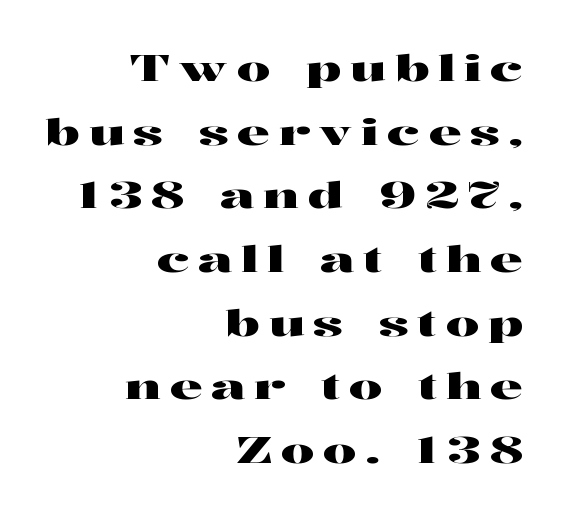
Q: Is the text italic (slanted)? A: No, it is upright.
Q: Is the typeface a serif or a sans-serif typeface? A: Serif.
Q: Is the text underlined? A: No.
Q: How is the paragraph aligned? A: Right-aligned.
Q: Is the spacing between letters normal or unusually wide? A: Unusually wide.
Q: Width (condensed, normal, or wide)? A: Wide.
Q: Stroke contrast? A: High.
Q: x-height? A: Medium.
Q: Monospaced? A: No.
